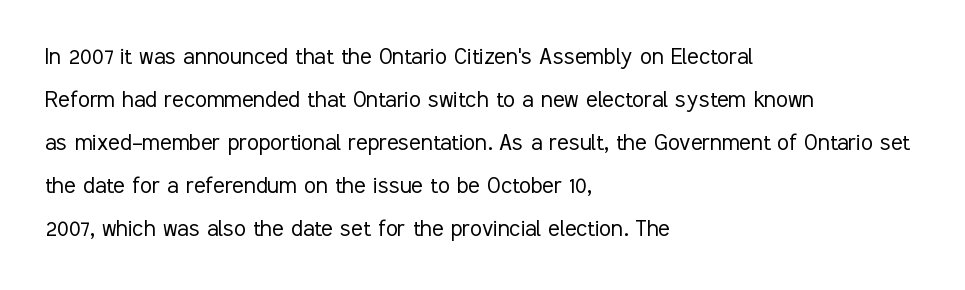
{"italic": "no", "bold": "no", "underline": "no", "align": "left", "line_spacing": "normal", "line_spacing_ratio": 1.59, "letter_spacing": "normal", "letter_spacing_em": 0.0, "glyph_px": 27}
